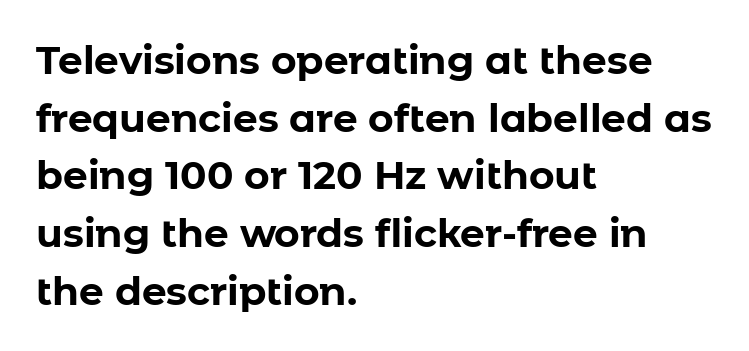
Q: Is the text bold? A: Yes.
Q: Is the text italic (slanted)? A: No, it is upright.
Q: Is the typeface a serif or a sans-serif typeface? A: Sans-serif.
Q: Is the text underlined? A: No.
Q: How is the paragraph aligned? A: Left-aligned.
Q: Is the spacing between letters normal or unusually wide? A: Normal.
Q: Is the spacing between lines tight, normal or loose? A: Normal.
Q: Width (condensed, normal, or wide)? A: Normal.
Q: Stroke contrast? A: Low.
Q: x-height? A: Medium.
Q: Monospaced? A: No.
